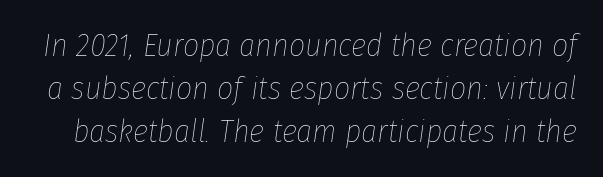
{"italic": "yes", "lean": "right", "slant_degrees": 8, "bold": "no", "weight": "thin", "width": "condensed", "stroke_contrast": "low", "x_height": "medium", "monospaced": "no", "underline": "no", "line_spacing": "normal", "line_spacing_ratio": 1.34, "letter_spacing": "normal", "letter_spacing_em": 0.0, "glyph_px": 32}
